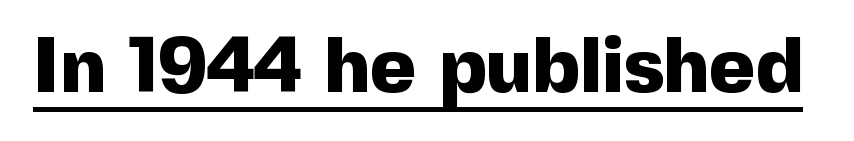
{"serif": "no", "italic": "no", "bold": "yes", "weight": "heavy", "width": "normal", "x_height": "medium", "monospaced": "no", "underline": "yes", "letter_spacing": "normal", "letter_spacing_em": 0.0, "glyph_px": 78}
